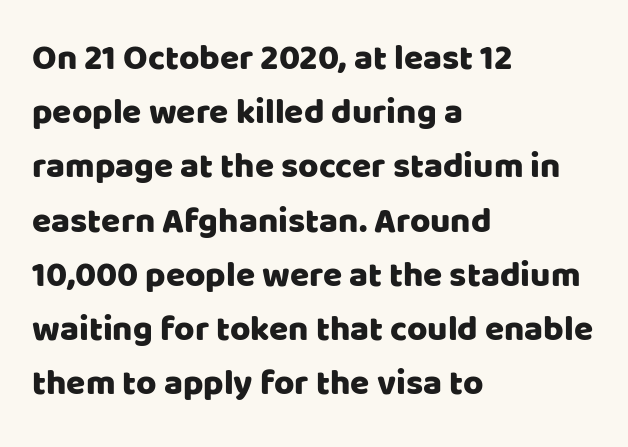
This is the regular roman posture of the typeface. In terms of letterform style, serifs are entirely absent. Does extra space separate the letters? No, they use regular spacing. A classic flush-left, rag-right setting is used for this passage. Spacing verdict: proportional, widths tailored to each character. Baseline-to-baseline distance is the conventional proportion of letter height.
